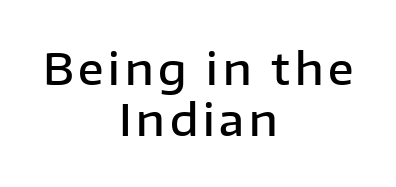
The image shows 43 px semibold sans-serif type, upright; set centered, line spacing 1.19x, not underlined; low stroke contrast and a medium x-height.
